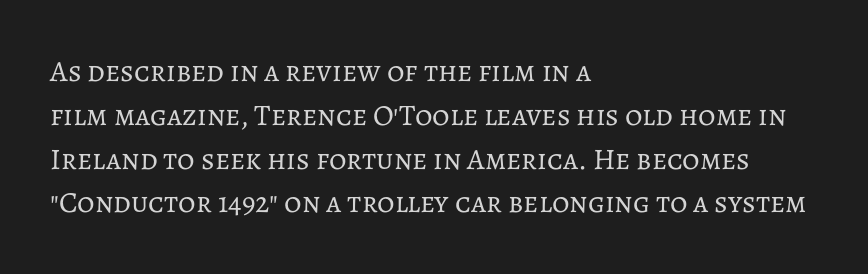
{"italic": "no", "bold": "no", "weight": "regular", "width": "normal", "stroke_contrast": "low", "x_height": "medium", "monospaced": "no", "underline": "no", "align": "left", "line_spacing": "normal", "line_spacing_ratio": 1.46, "letter_spacing": "normal", "letter_spacing_em": 0.0, "glyph_px": 30}
